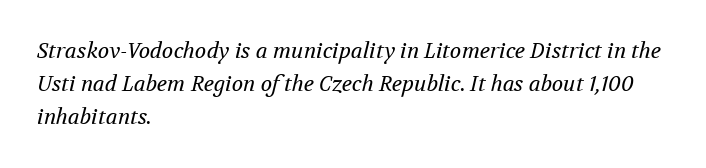
Q: Is the text bold? A: No.
Q: Is the text italic (slanted)? A: Yes, it leans right by about 12 degrees.
Q: Is the text underlined? A: No.
Q: How is the paragraph aligned? A: Left-aligned.
Q: Is the spacing between letters normal or unusually wide? A: Normal.
Q: Is the spacing between lines tight, normal or loose? A: Normal.
